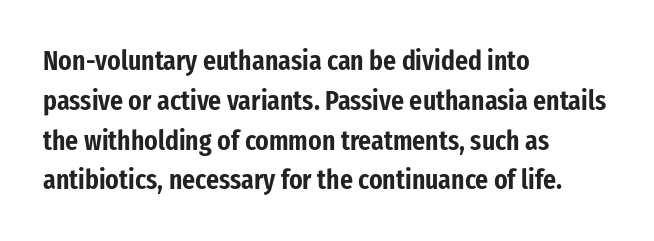
The characters display no serif detailing; their extremities are plain. Evenly set lines give the paragraph a standard silhouette. This sample uses plain, unmodified letter spacing. Check the space under the baseline: it is left empty.
